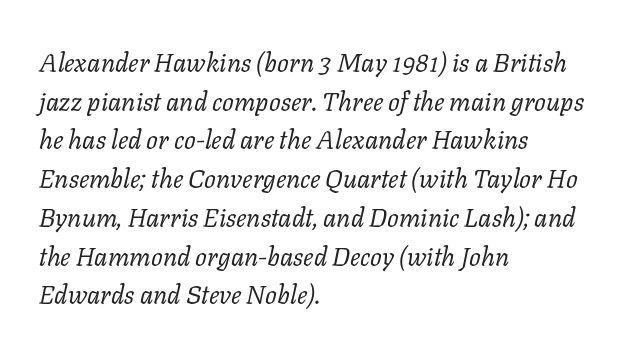
Q: Is the text bold? A: No.
Q: Is the text italic (slanted)? A: Yes, it leans right by about 11 degrees.
Q: Is the text underlined? A: No.
Q: How is the paragraph aligned? A: Left-aligned.
Q: Is the spacing between letters normal or unusually wide? A: Normal.
Q: Is the spacing between lines tight, normal or loose? A: Normal.
